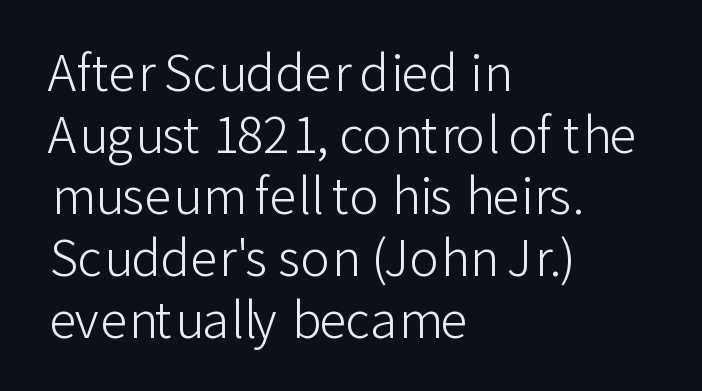
Vertical stems look standard width or narrower in stroke. Quick note: underline off. Leading matches the norm, producing a regular column. A classic flush-left, rag-right setting is used for this passage.
